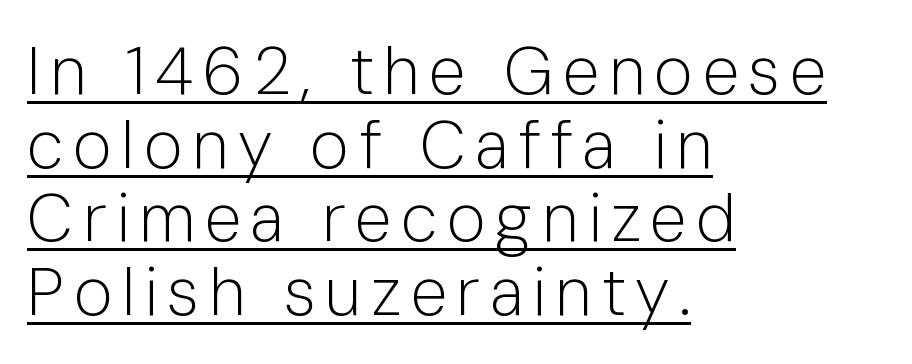
The image shows 67 px light sans-serif type, upright; set left-aligned, tight line spacing (1.1x), underlined; low stroke contrast and a medium x-height.
